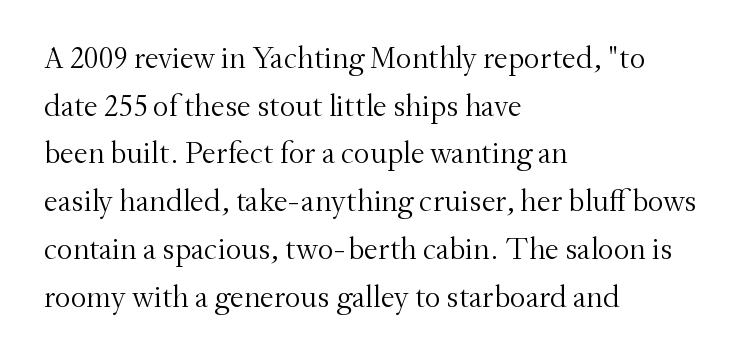
Ascenders rise straight up at ninety degrees. This sample has the flowing, uneven cadence of proportional lettering. Which margin do the lines hug? The left one — the right edge is uneven. No letter is thick-stroked: the sample isn't bold.
